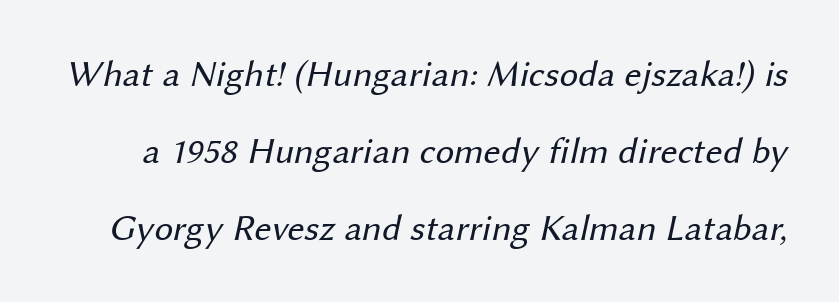
{"serif": "no", "bold": "no", "weight": "regular", "width": "normal", "stroke_contrast": "medium", "x_height": "medium", "monospaced": "no", "underline": "no", "line_spacing": "loose", "line_spacing_ratio": 2.08, "letter_spacing": "normal", "letter_spacing_em": 0.0, "glyph_px": 37}
